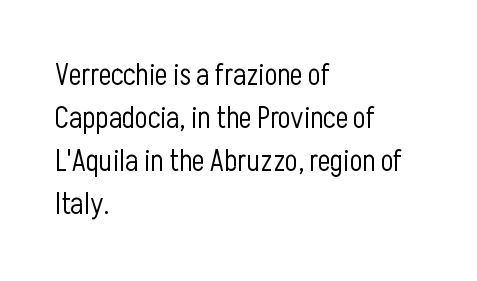
Q: Is the text bold? A: No.
Q: Is the text italic (slanted)? A: No, it is upright.
Q: Is the typeface a serif or a sans-serif typeface? A: Sans-serif.
Q: Is the text underlined? A: No.
Q: How is the paragraph aligned? A: Left-aligned.
Q: Is the spacing between letters normal or unusually wide? A: Normal.
Q: Is the spacing between lines tight, normal or loose? A: Normal.
Q: Width (condensed, normal, or wide)? A: Condensed.
Q: Stroke contrast? A: Low.
Q: x-height? A: Medium.
Q: Monospaced? A: No.
